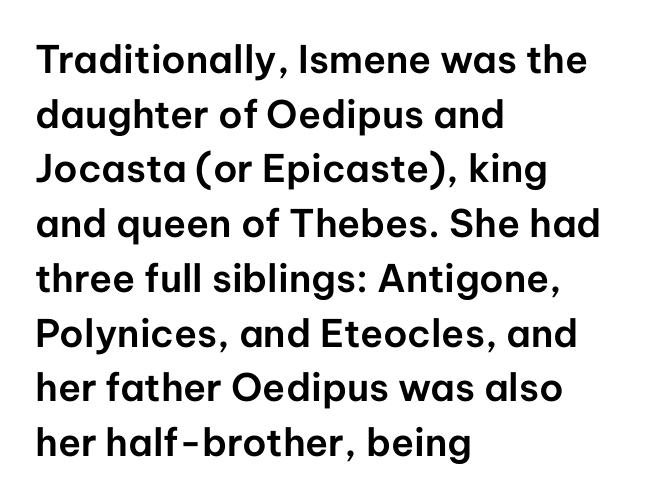
Tracking value appears to be zero — textbook default spacing. Think of a printed novel: that variable character pitch is what you see here. Descenders hang freely into open space. Upright lettering throughout. What's the leading like? Ordinary, nothing unusual. The paragraph shown leans on its left margin.
